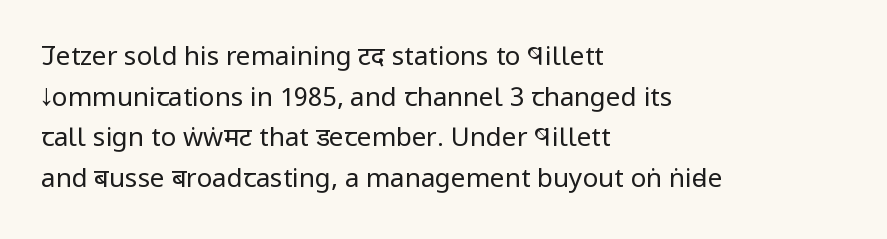
{"italic": "no", "bold": "no", "underline": "no", "align": "left", "line_spacing": "normal", "line_spacing_ratio": 1.56, "letter_spacing": "normal", "letter_spacing_em": 0.0, "glyph_px": 26}
